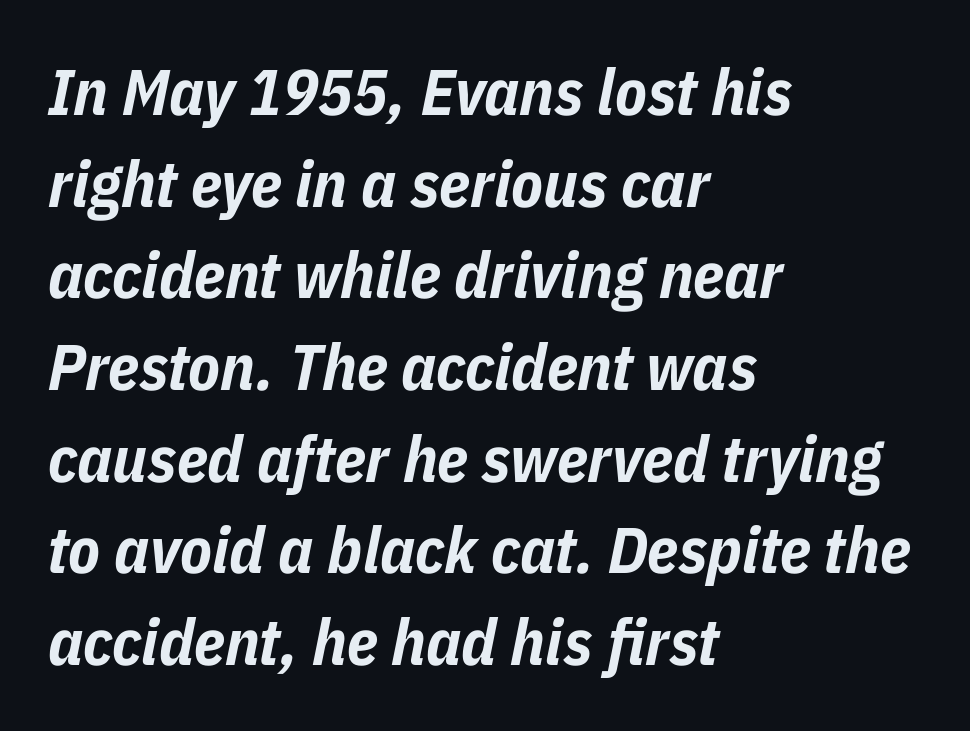
The image shows 65 px bold, condensed type, italic (leaning right); set left-aligned, normal line spacing (1.41x), normal letter spacing, not underlined; low stroke contrast and a medium x-height.
